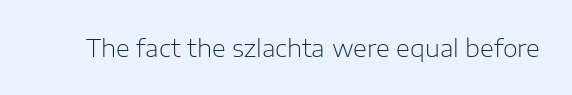
Q: Is the text bold? A: No.
Q: Is the text italic (slanted)? A: No, it is upright.
Q: Is the text underlined? A: No.
Q: Is the spacing between letters normal or unusually wide? A: Normal.
